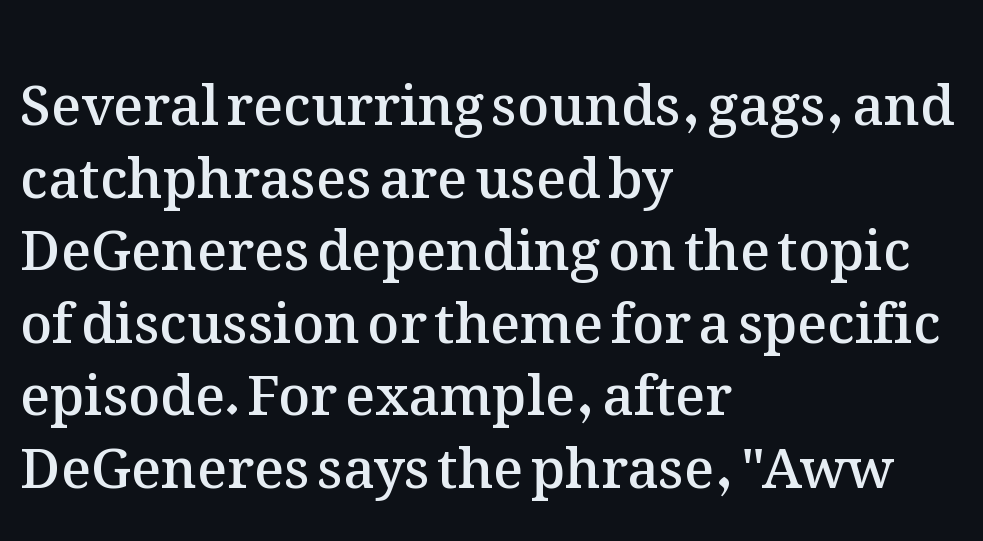
The image shows 55 px semibold type, upright; set left-aligned, normal line spacing (1.32x), normal letter spacing, not underlined; medium stroke contrast and a medium x-height.
